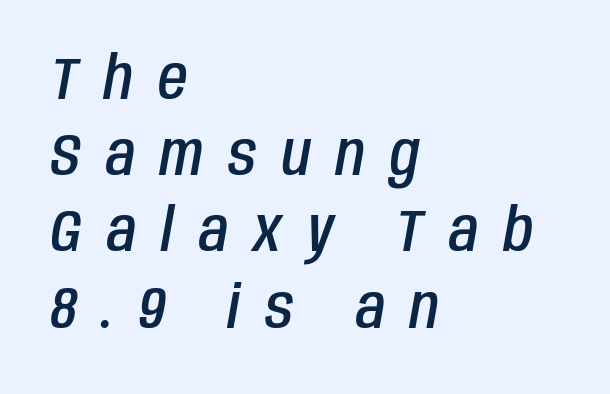
The passage shown is typed in a proportional face where columns would drift. Slant detected: the letters are inclined. Tracking value appears strongly positive — letters spread wide. This is the in-between weight designers call semibold or demi. Normally led — the rows are evenly, conventionally spaced. Where is the straight margin? On the left.
